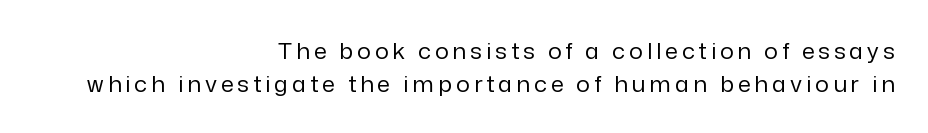
Plain, unruled lines of type. Every character sits straight up, as roman type does. Alignment: flush right. Stems and bowls with no extra thickness — not bold.
